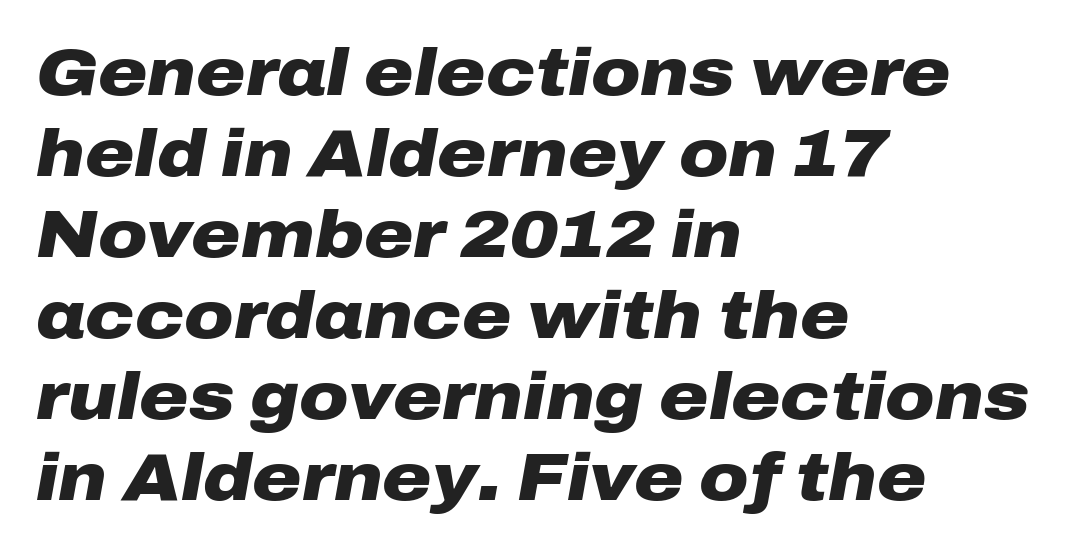
The image shows 67 px heavy, wide type, italic (leaning right); set left-aligned, line spacing 1.21x, normal letter spacing, not underlined; low stroke contrast and a medium x-height.
